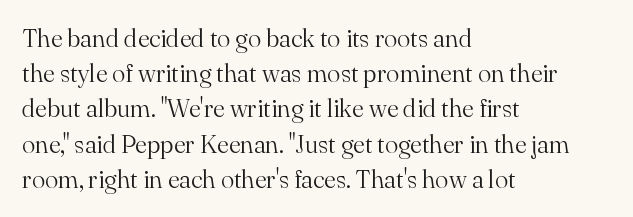
Q: Is the text bold? A: No.
Q: Is the text italic (slanted)? A: No, it is upright.
Q: Is the text underlined? A: No.
Q: How is the paragraph aligned? A: Left-aligned.
Q: Is the spacing between letters normal or unusually wide? A: Normal.
Q: Is the spacing between lines tight, normal or loose? A: Normal.
